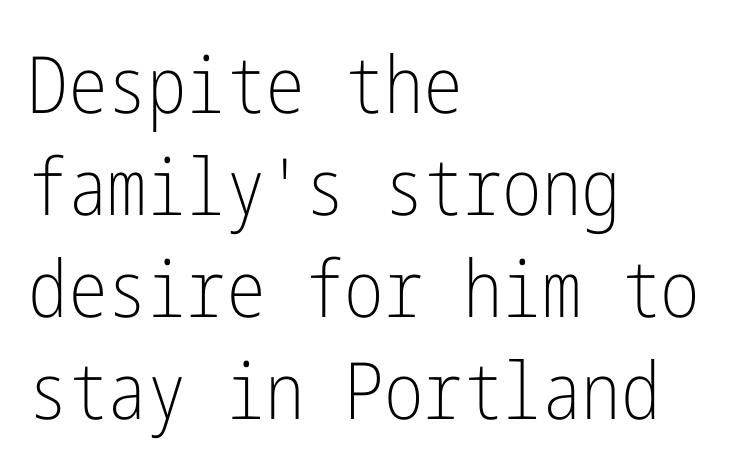
The designer left line spacing at the default. The gap between lines stays unmarked. A typesetter would call this zero additional tracking. The face used here is a sans, in the tradition of grotesques and geometrics. The ragged edge is on the right, which tells us the setting is flush left. Vertical stems look standard width or narrower in stroke.
